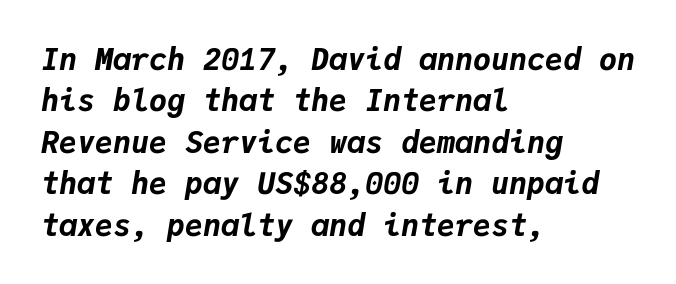
The image shows 30 px bold type, italic (leaning right), monospaced; set left-aligned, normal line spacing (1.38x), normal letter spacing, not underlined; low stroke contrast and a medium x-height.
